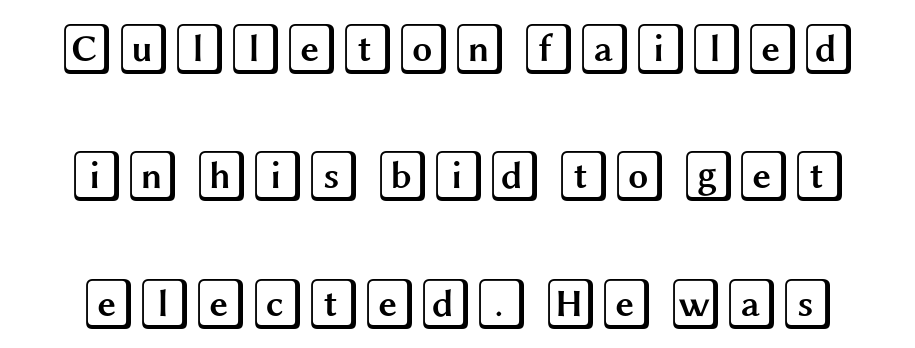
The image shows 51 px wide type, upright; set loose line spacing (2.5x), normal letter spacing, not underlined; a large x-height.
